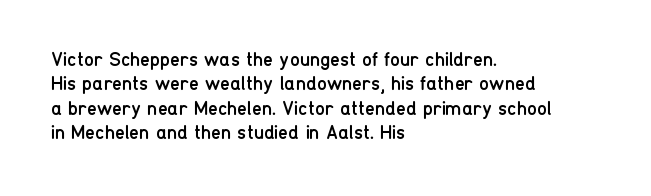
The image shows 20 px text type, upright; set left-aligned, line spacing 1.22x, normal letter spacing, not underlined.
